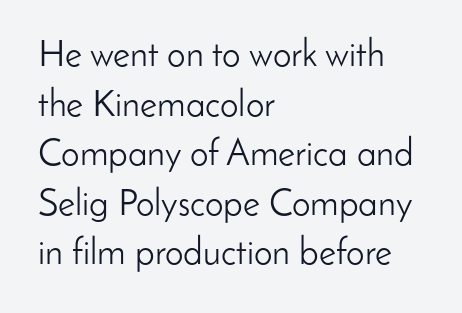
Q: Is the text bold? A: No.
Q: Is the text italic (slanted)? A: No, it is upright.
Q: Is the typeface a serif or a sans-serif typeface? A: Sans-serif.
Q: Is the text underlined? A: No.
Q: How is the paragraph aligned? A: Left-aligned.
Q: Is the spacing between letters normal or unusually wide? A: Normal.
Q: Is the spacing between lines tight, normal or loose? A: Normal.
Q: Width (condensed, normal, or wide)? A: Normal.
Q: Stroke contrast? A: Low.
Q: x-height? A: Small.
Q: Monospaced? A: No.
